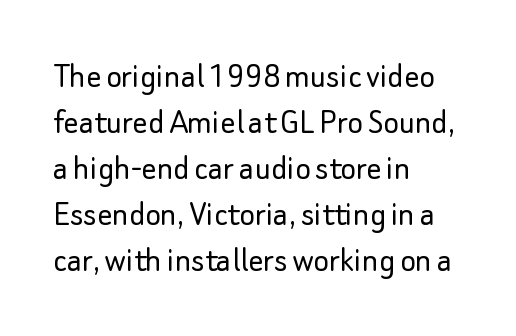
The image shows 37 px light sans-serif type, upright; set left-aligned, line spacing 1.24x, normal letter spacing, not underlined; low stroke contrast and a small x-height.
